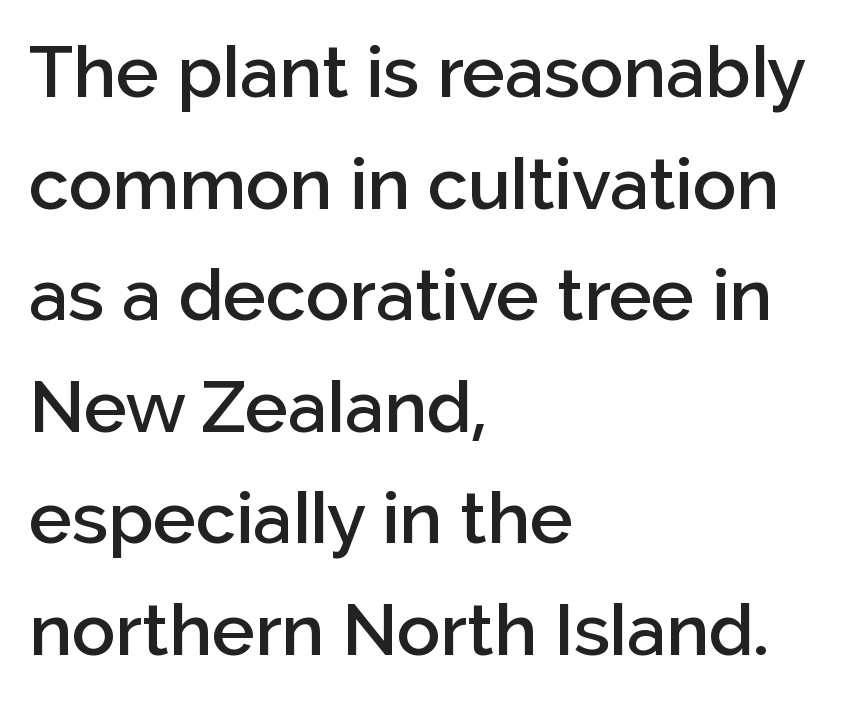
Ascenders rise straight up at ninety degrees. Bare-footed words on every line. Short and long lines alike share a common starting point at left. Do the characters align in a grid? No, the font is proportional.
